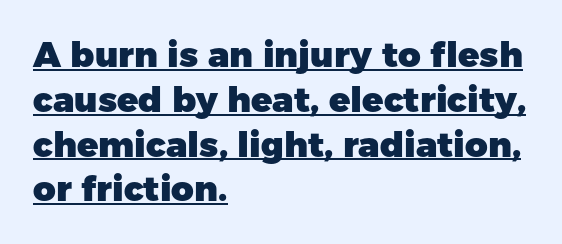
The image shows 35 px heavy sans-serif type, upright; set left-aligned, normal line spacing (1.28x), normal letter spacing, underlined; low stroke contrast and a medium x-height.
